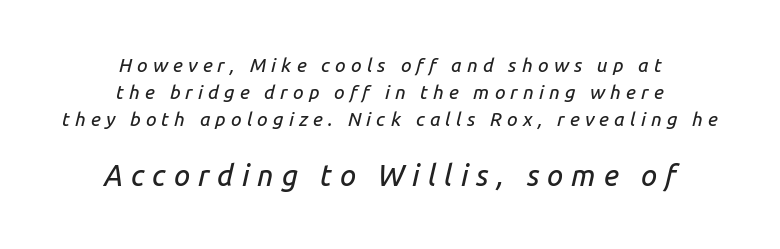
{"italic": "yes", "lean": "right", "slant_degrees": 14, "width": "normal", "stroke_contrast": "low", "x_height": "medium", "monospaced": "no", "underline": "no", "align": "center", "line_spacing": "normal", "line_spacing_ratio": 1.42, "letter_spacing": "wide", "letter_spacing_em": 0.27, "larger_block": "second", "size_ratio": 1.53, "glyph_px": 29}
